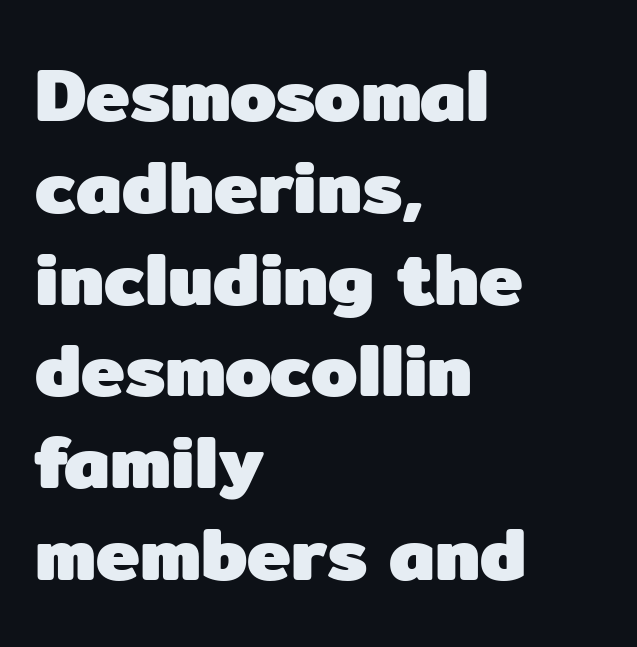
Q: Is the text bold? A: Yes.
Q: Is the text italic (slanted)? A: No, it is upright.
Q: Is the typeface a serif or a sans-serif typeface? A: Sans-serif.
Q: Is the text underlined? A: No.
Q: How is the paragraph aligned? A: Left-aligned.
Q: Is the spacing between letters normal or unusually wide? A: Normal.
Q: Width (condensed, normal, or wide)? A: Normal.
Q: Stroke contrast? A: Low.
Q: x-height? A: Medium.
Q: Monospaced? A: No.
